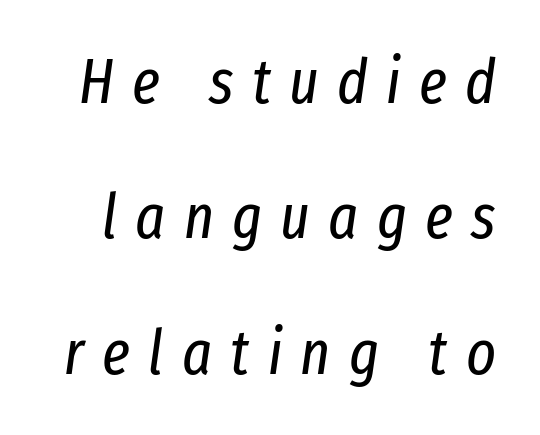
The image shows 63 px regular-weight, condensed type, italic (leaning right); set loose line spacing (2.15x), unusually wide letter spacing (+0.29 em), not underlined; low stroke contrast and a medium x-height.
